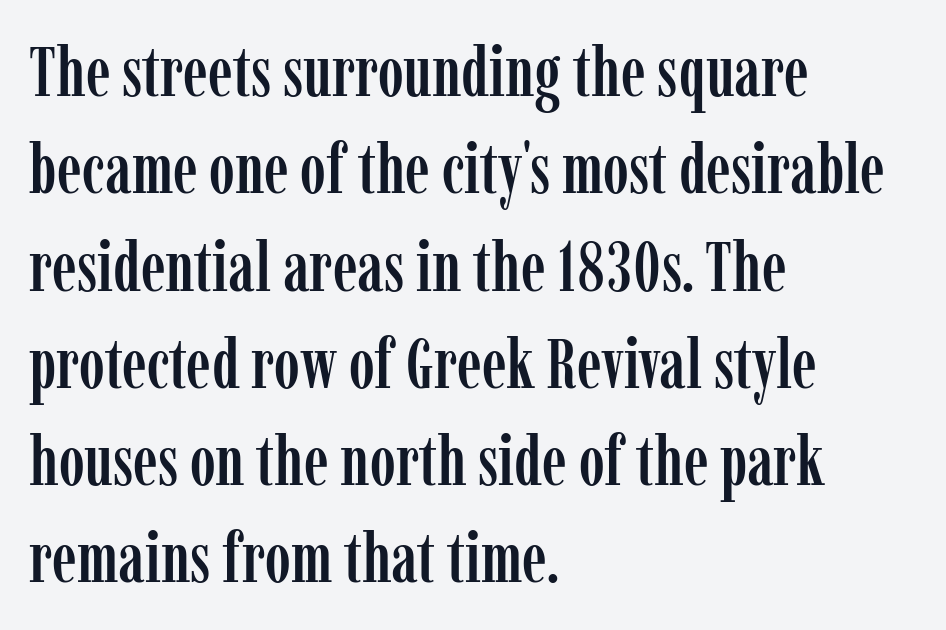
Q: Is the text italic (slanted)? A: No, it is upright.
Q: Is the typeface a serif or a sans-serif typeface? A: Serif.
Q: Is the text underlined? A: No.
Q: How is the paragraph aligned? A: Left-aligned.
Q: Is the spacing between letters normal or unusually wide? A: Normal.
Q: Is the spacing between lines tight, normal or loose? A: Normal.
Q: Width (condensed, normal, or wide)? A: Condensed.
Q: Stroke contrast? A: Low.
Q: x-height? A: Medium.
Q: Monospaced? A: No.
